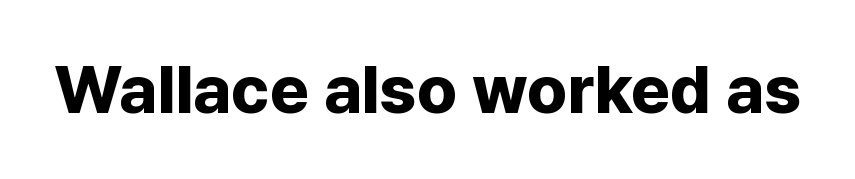
Only glyphs here, with clear space below each row. You'd pick this weight for a headline — it's a proper bold. These lines are rendered in a variable-pitch font. Nothing unusual about the tracking: characters are spaced as the font intends.
